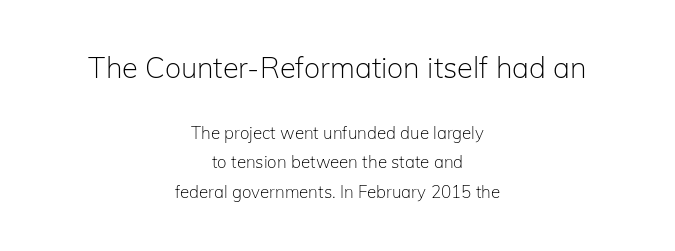
Q: Is the text bold? A: No.
Q: Is the text italic (slanted)? A: No, it is upright.
Q: Is the typeface a serif or a sans-serif typeface? A: Sans-serif.
Q: Is the text underlined? A: No.
Q: How is the paragraph aligned? A: Centered.
Q: Is the spacing between letters normal or unusually wide? A: Normal.
Q: Which block of text is set in a larger size, the first (top) or the second (bottom)? A: The first (top) one.
Q: Width (condensed, normal, or wide)? A: Normal.
Q: Stroke contrast? A: Low.
Q: x-height? A: Medium.
Q: Monospaced? A: No.
